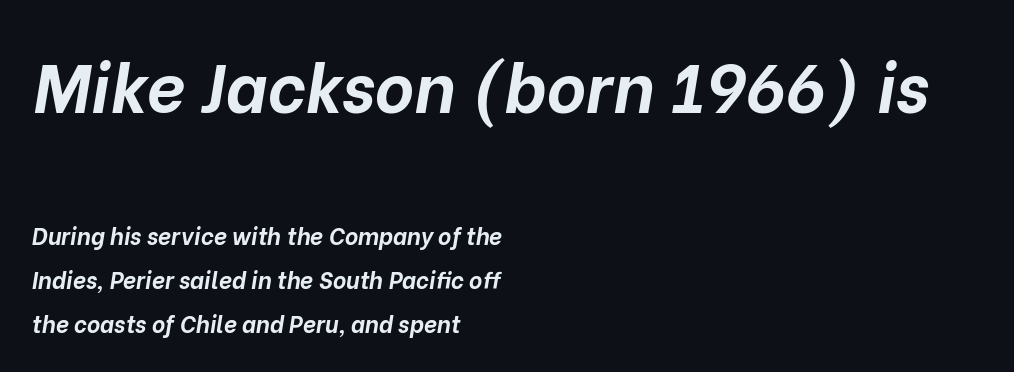
The face used here has a pronounced slope to its letters. Looks like regular typesetting: each glyph gets only the width it needs. Plenty of ink on the page — the face is bold. The designer gave the opening block more size than the closing block. Teacher's note: observe the even left margin — that is flush-left alignment.
